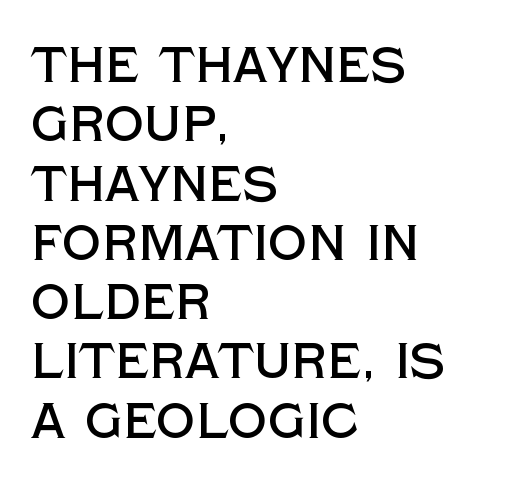
The image shows 49 px sans-serif type, upright; set left-aligned, line spacing 1.21x, normal letter spacing, not underlined; a large x-height.
